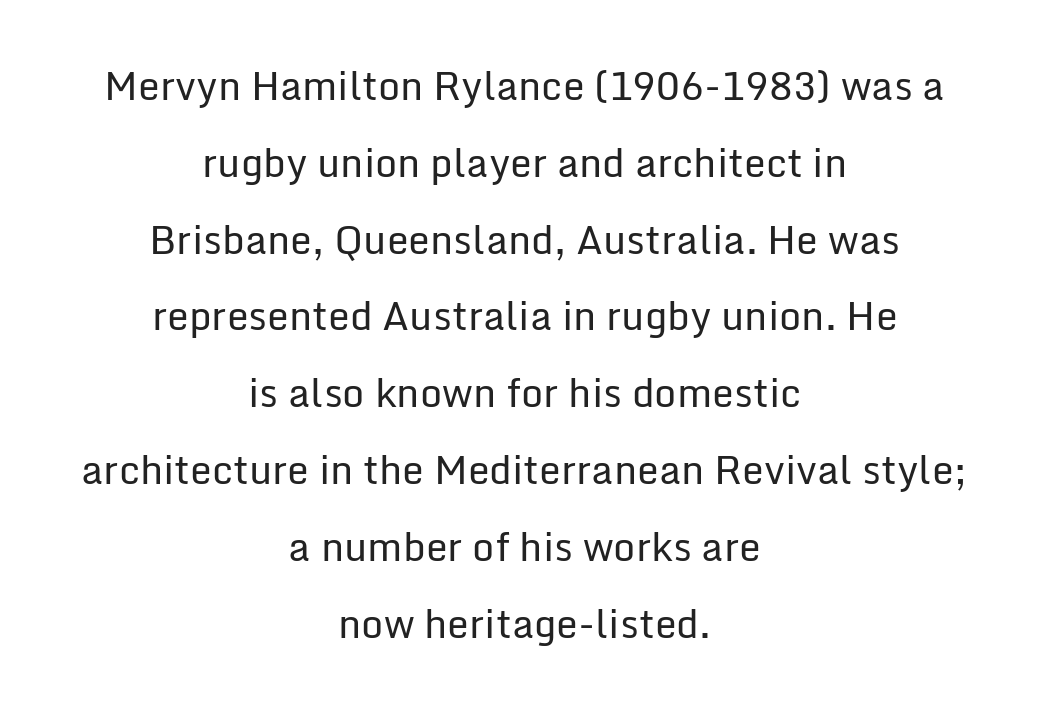
{"serif": "no", "italic": "no", "bold": "no", "weight": "regular", "width": "normal", "stroke_contrast": "low", "x_height": "medium", "monospaced": "no", "underline": "no", "align": "center", "line_spacing": "loose", "line_spacing_ratio": 1.97, "letter_spacing": "normal", "letter_spacing_em": 0.0, "glyph_px": 39}
